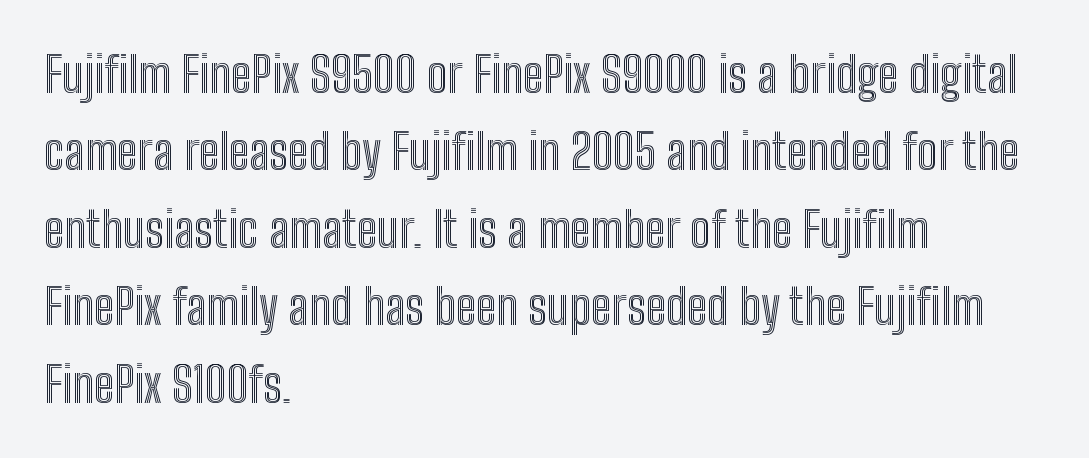
Q: Is the text italic (slanted)? A: No, it is upright.
Q: Is the text underlined? A: No.
Q: How is the paragraph aligned? A: Left-aligned.
Q: Is the spacing between letters normal or unusually wide? A: Normal.
Q: Is the spacing between lines tight, normal or loose? A: Normal.
Q: Width (condensed, normal, or wide)? A: Condensed.
Q: x-height? A: Medium.
Q: Monospaced? A: No.
